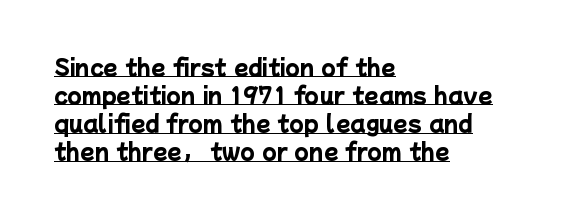
The image shows 21 px bold type; set left-aligned, normal line spacing (1.34x), normal letter spacing, underlined.
